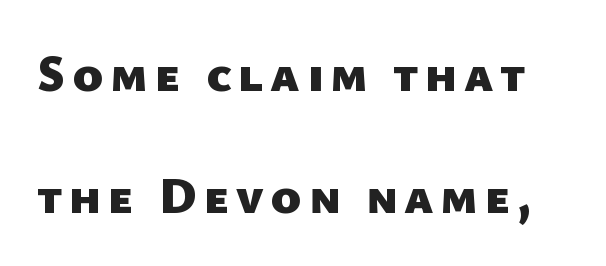
The image shows 51 px heavy sans-serif type; set loose line spacing (2.4x), not underlined; low stroke contrast and a medium x-height.
